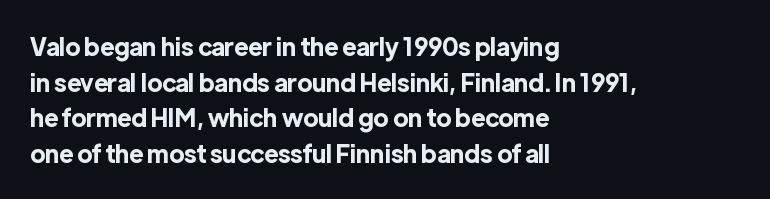
Its strokes are broad and dark, the hallmark of bold type. Short and long lines alike share a common starting point at left. Reading down the column, the eye jumps a familiar distance to each next line. Bare-footed words on every line.
